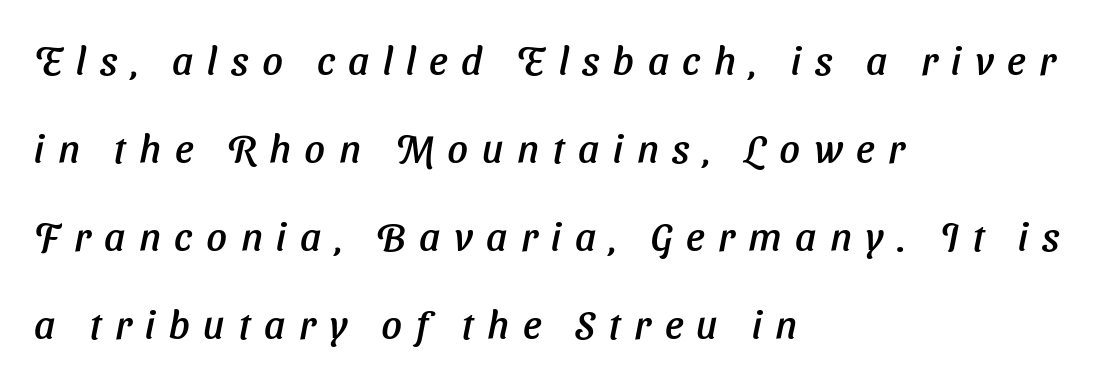
The words here are not underlined. Is there much room between lines? Yes — plenty of vertical air separates them. These lines are rendered in a variable-pitch font. The horizontal fit of the characters is loose and conspicuously gappy.
